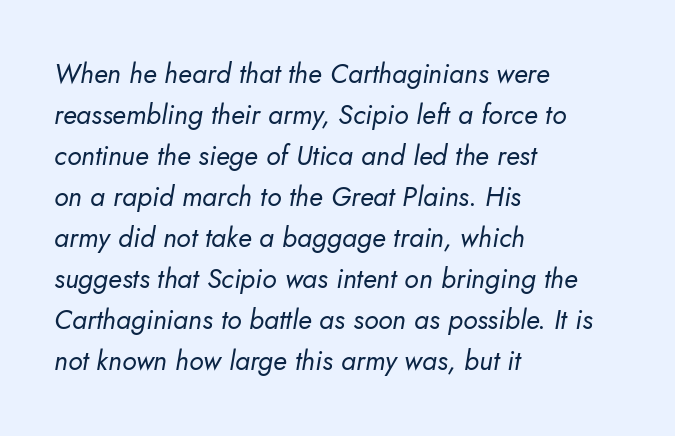
Italic: yes, the glyphs are oblique. Does the copy run flush right? No — it runs flush left. Underline: absent. Vertically, the passage feels balanced, rows spaced as you'd expect. The letters sit at their default tracking, neither squeezed nor spread.
